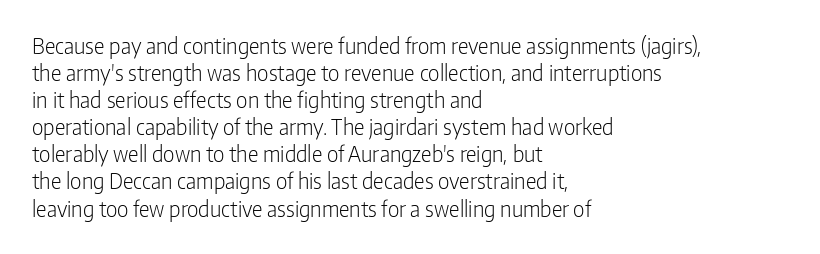
Q: Is the text bold? A: No.
Q: Is the text italic (slanted)? A: No, it is upright.
Q: Is the text underlined? A: No.
Q: How is the paragraph aligned? A: Left-aligned.
Q: Is the spacing between letters normal or unusually wide? A: Normal.
Q: Is the spacing between lines tight, normal or loose? A: Normal.
